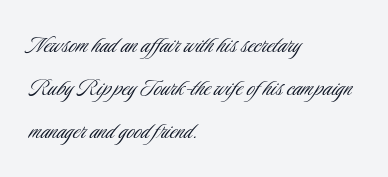
{"bold": "no", "underline": "no", "align": "left", "line_spacing": "normal", "line_spacing_ratio": 1.59, "letter_spacing": "normal", "letter_spacing_em": 0.0, "glyph_px": 27}
